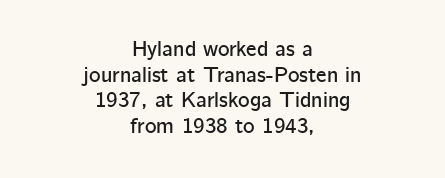
The image shows 22 px text type, upright; set centered, line spacing 1.17x, normal letter spacing, not underlined.
